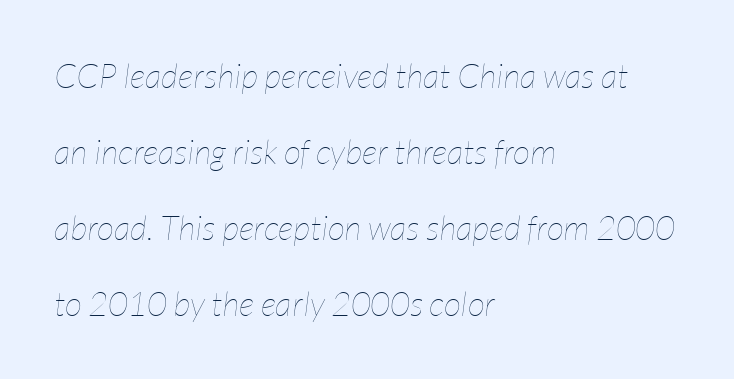
Beneath every word, the page is bare. The ragged edge is on the right, which tells us the setting is flush left. Do the characters align in a grid? No, the font is proportional. Characters are canted at an angle relative to the baseline's perpendicular. The passage shown is not bold in any degree.
